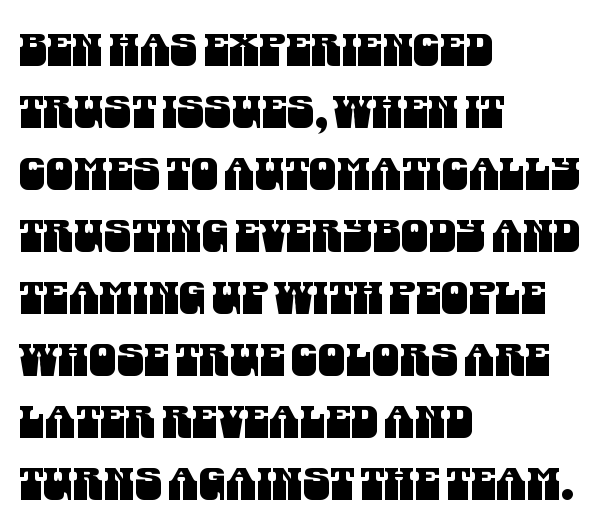
The ragged edge is on the right, which tells us the setting is flush left. This is sans-serif lettering, the kind often seen on screens and signage. Is the letter spacing exaggerated? No — it looks like the ordinary default. A normal amount of white space separates one row of letters from the next.
